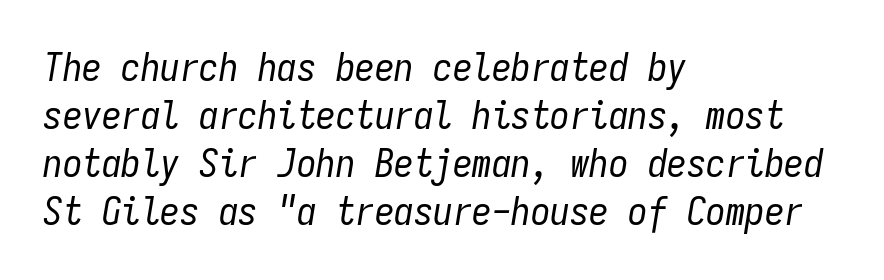
{"italic": "yes", "lean": "right", "slant_degrees": 9, "bold": "no", "weight": "regular", "width": "condensed", "stroke_contrast": "low", "x_height": "medium", "monospaced": "yes", "underline": "no", "align": "left", "line_spacing_ratio": 1.23, "letter_spacing": "normal", "letter_spacing_em": 0.0, "glyph_px": 39}
